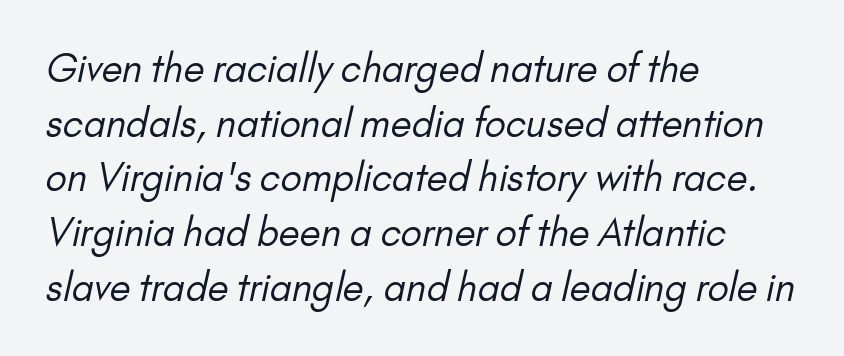
The image shows 38 px regular-weight sans-serif type; set left-aligned, normal line spacing (1.44x), normal letter spacing, not underlined; low stroke contrast and a small x-height.
